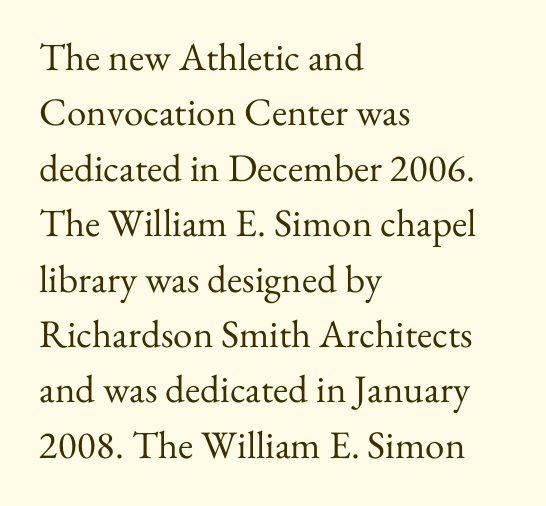
The image shows 39 px regular-weight serif type, upright; set left-aligned, normal line spacing (1.42x), normal letter spacing, not underlined; medium stroke contrast and a small x-height.
